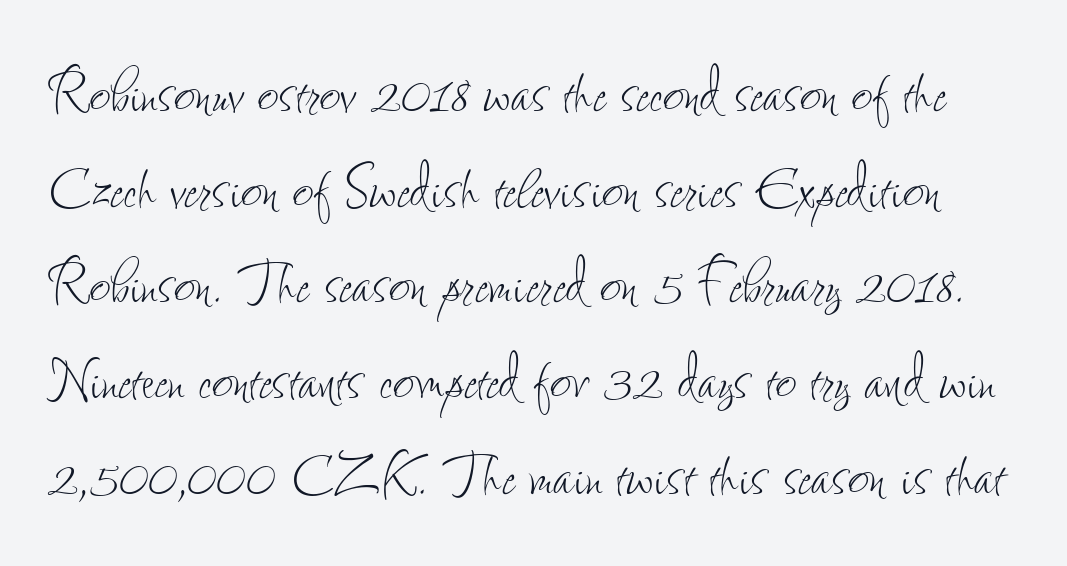
The image shows 73 px thin, condensed type; set normal line spacing (1.31x), normal letter spacing, not underlined; low stroke contrast and a small x-height.
